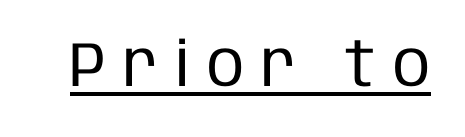
The image shows 63 px regular-weight, condensed sans-serif type, upright; set unusually wide letter spacing (+0.27 em), underlined; low stroke contrast and a large x-height.
